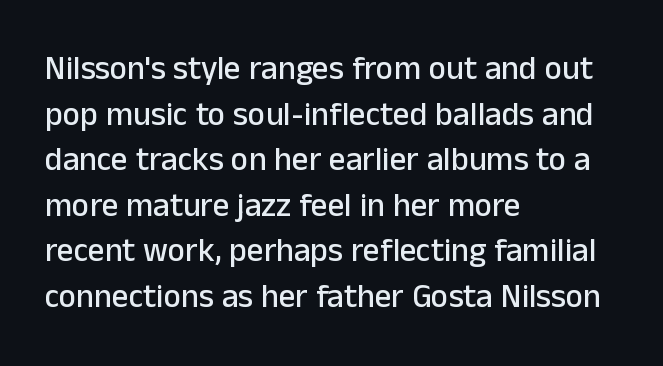
Q: Is the text italic (slanted)? A: No, it is upright.
Q: Is the typeface a serif or a sans-serif typeface? A: Sans-serif.
Q: Is the text underlined? A: No.
Q: How is the paragraph aligned? A: Left-aligned.
Q: Is the spacing between letters normal or unusually wide? A: Normal.
Q: Is the spacing between lines tight, normal or loose? A: Normal.
Q: Width (condensed, normal, or wide)? A: Normal.
Q: Stroke contrast? A: Low.
Q: x-height? A: Medium.
Q: Monospaced? A: No.
